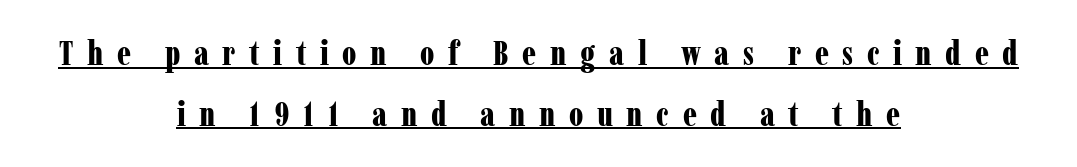
The image shows 34 px bold, condensed serif type, upright; set centered, line spacing 1.78x, unusually wide letter spacing (+0.4 em), underlined; low stroke contrast and a medium x-height.
